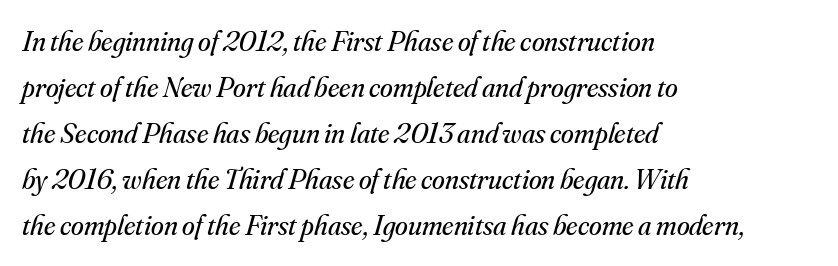
Q: Is the text bold? A: No.
Q: Is the text italic (slanted)? A: Yes, it leans right by about 16 degrees.
Q: Is the typeface a serif or a sans-serif typeface? A: Serif.
Q: Is the text underlined? A: No.
Q: How is the paragraph aligned? A: Left-aligned.
Q: Is the spacing between letters normal or unusually wide? A: Normal.
Q: Is the spacing between lines tight, normal or loose? A: Normal.
Q: Width (condensed, normal, or wide)? A: Normal.
Q: Stroke contrast? A: Medium.
Q: x-height? A: Small.
Q: Monospaced? A: No.
